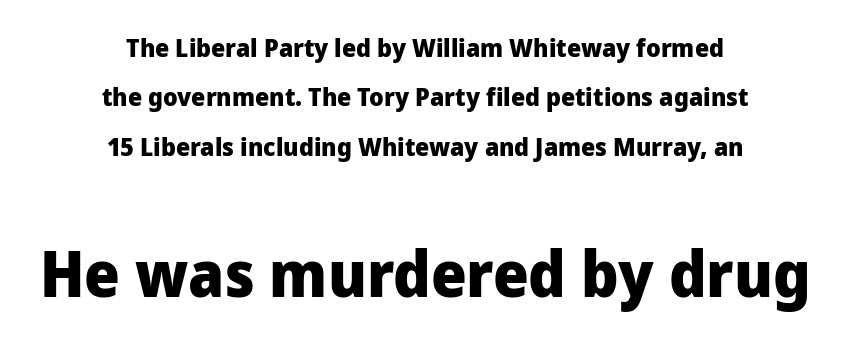
Q: Is the text bold? A: Yes.
Q: Is the text italic (slanted)? A: No, it is upright.
Q: Is the typeface a serif or a sans-serif typeface? A: Sans-serif.
Q: Is the text underlined? A: No.
Q: How is the paragraph aligned? A: Centered.
Q: Is the spacing between letters normal or unusually wide? A: Normal.
Q: Is the spacing between lines tight, normal or loose? A: Loose.
Q: Which block of text is set in a larger size, the first (top) or the second (bottom)? A: The second (bottom) one.
Q: Width (condensed, normal, or wide)? A: Normal.
Q: Stroke contrast? A: Low.
Q: x-height? A: Medium.
Q: Monospaced? A: No.
